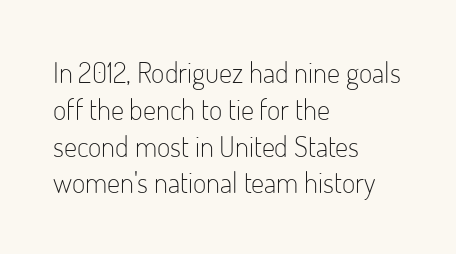
Caption: multi-line text, flush left, ragged right. Nothing sits at the stroke ends, so this counts as sans-serif. The typography opts for an upright posture over an oblique one. Is this a fixed-width face? No — the glyphs have proportional, varying widths. Regarding leading, the lines here are spaced in the standard way.
